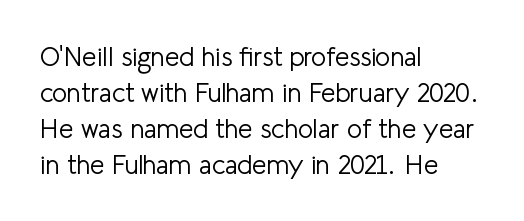
Q: Is the text bold? A: No.
Q: Is the text italic (slanted)? A: No, it is upright.
Q: Is the text underlined? A: No.
Q: How is the paragraph aligned? A: Left-aligned.
Q: Is the spacing between letters normal or unusually wide? A: Normal.
Q: Is the spacing between lines tight, normal or loose? A: Normal.
